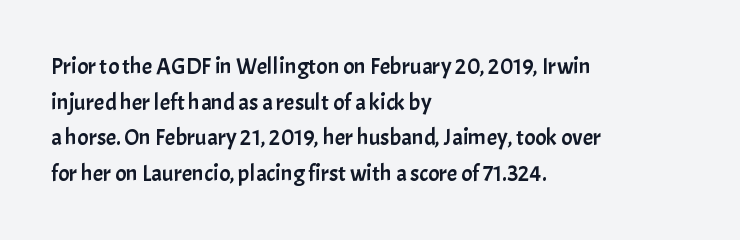
The image shows 23 px text type, upright; set left-aligned, normal line spacing (1.55x), normal letter spacing, not underlined.
